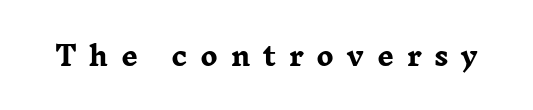
Q: Is the text bold? A: Yes.
Q: Is the text italic (slanted)? A: No, it is upright.
Q: Is the text underlined? A: No.
Q: Is the spacing between letters normal or unusually wide? A: Unusually wide.
